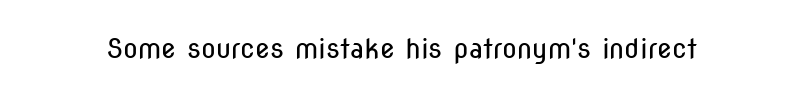
{"italic": "no", "bold": "no", "underline": "no", "letter_spacing": "normal", "letter_spacing_em": 0.0, "glyph_px": 27}
